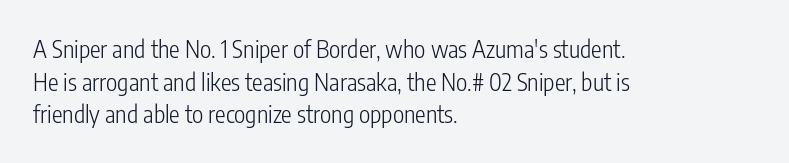
Plain, unruled lines of type. Ordinary non-slanted type is in use. Does extra space separate the letters? No, they use regular spacing. This is not heavy type; no bold has been used. These lines sit exactly where default settings would place them. Reading down the block, your eye returns to a fixed left position each line.
